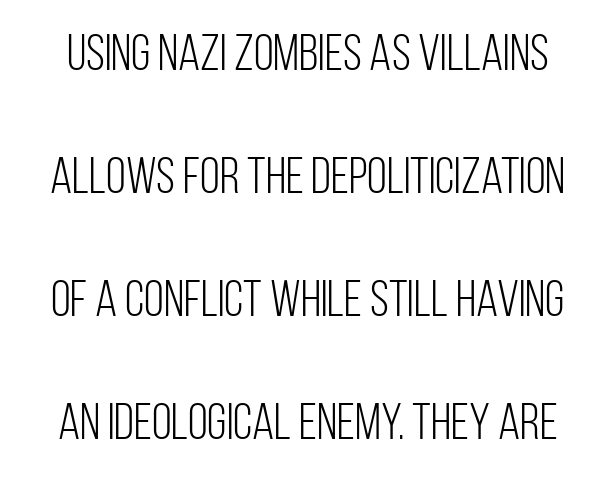
The image shows 51 px light, condensed sans-serif type, upright; set loose line spacing (2.41x), normal letter spacing, not underlined; low stroke contrast and a large x-height.
